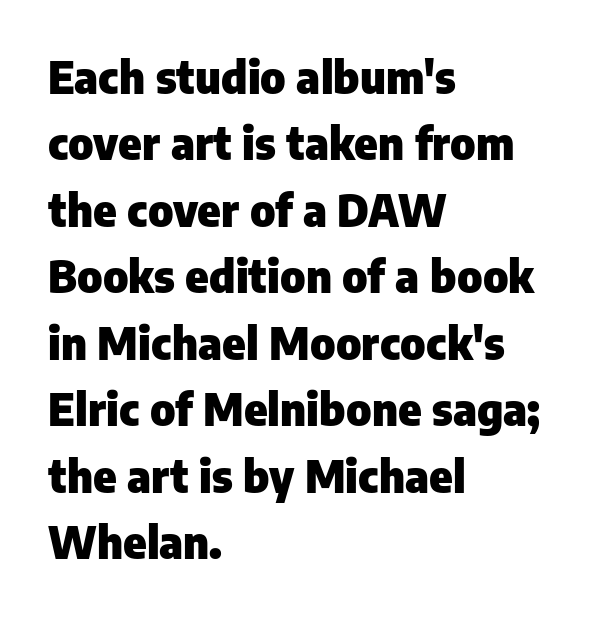
Q: Is the text bold? A: Yes.
Q: Is the text italic (slanted)? A: No, it is upright.
Q: Is the typeface a serif or a sans-serif typeface? A: Sans-serif.
Q: Is the text underlined? A: No.
Q: How is the paragraph aligned? A: Left-aligned.
Q: Is the spacing between letters normal or unusually wide? A: Normal.
Q: Is the spacing between lines tight, normal or loose? A: Normal.
Q: Width (condensed, normal, or wide)? A: Normal.
Q: Stroke contrast? A: Low.
Q: x-height? A: Medium.
Q: Monospaced? A: No.
